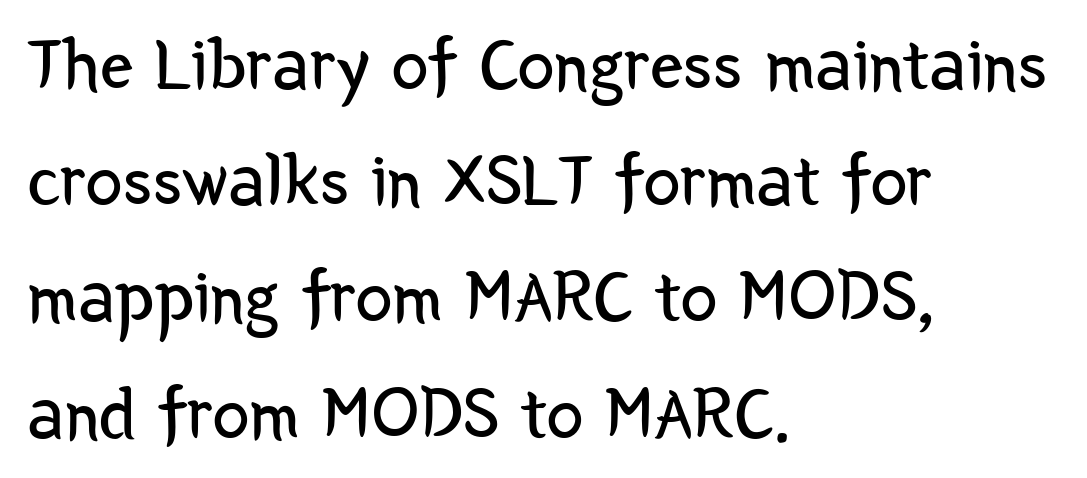
The image shows 74 px regular-weight, condensed sans-serif type, upright; set left-aligned, normal line spacing (1.57x), normal letter spacing, not underlined; low stroke contrast and a medium x-height.
